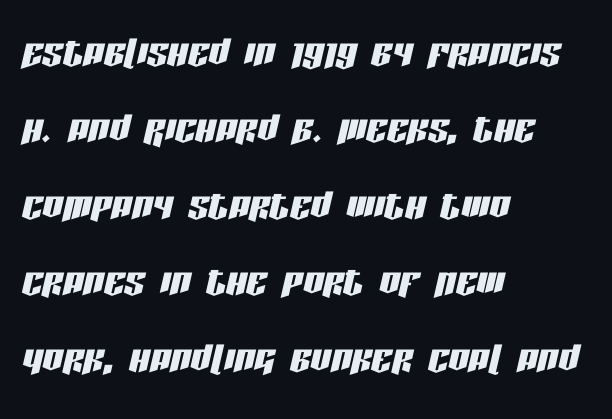
An italicized treatment has been applied to the whole sample. Is this a fixed-width face? No — the glyphs have proportional, varying widths. Descenders hang freely into open space. The vertical gap from one line to the next is medium. Is the letter spacing exaggerated? No — it looks like the ordinary default. Visually the block forms a straight wall on the left and a jagged coastline on the right.
